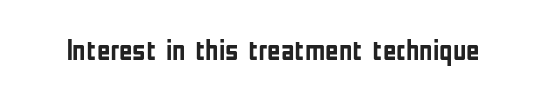
The image shows 29 px semibold, condensed sans-serif type, upright; set normal letter spacing, not underlined; low stroke contrast and a medium x-height.
